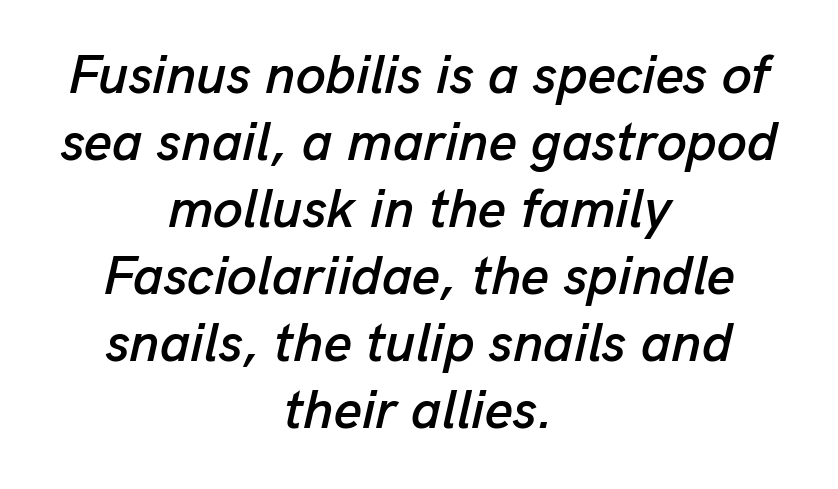
Every row of glyphs is offset so its center matches the block's center. Slant detected: the letters are inclined. The face used here is proportionally spaced, like ordinary book or web type. Descenders are the only things crossing below the line.
